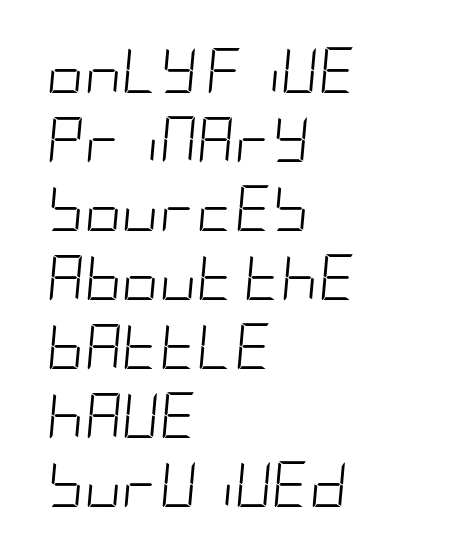
This block has exactly the height ordinary leading produces. This reads as an unemphasized weight, regular at the heaviest. This rendering features lettering with no underline. This sample uses an oblique cut, with every glyph tilted off the vertical. Notice how the passage keeps a crisp vertical edge on the left only.
